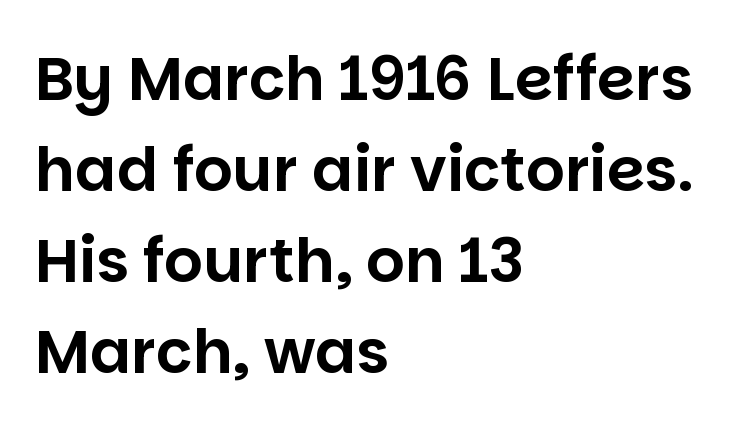
The image shows 61 px sans-serif type, upright; set left-aligned, normal line spacing (1.49x), normal letter spacing, not underlined; low stroke contrast and a large x-height.
